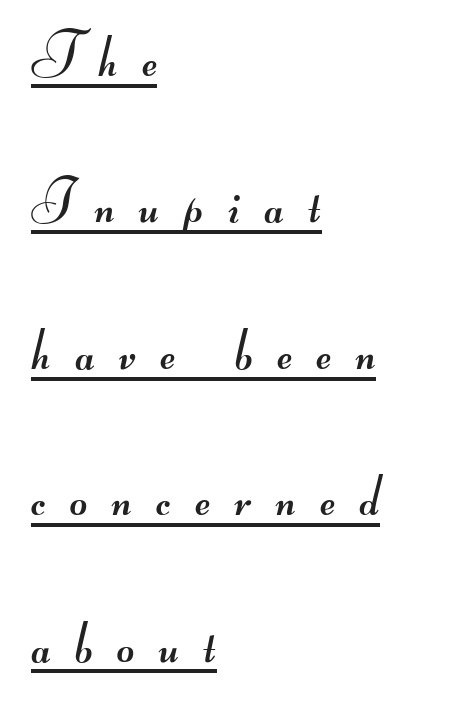
{"serif": "no", "bold": "no", "weight": "regular", "width": "wide", "stroke_contrast": "medium", "monospaced": "no", "underline": "yes", "align": "left", "line_spacing": "loose", "line_spacing_ratio": 2.44, "letter_spacing": "wide", "letter_spacing_em": 0.41, "glyph_px": 60}
